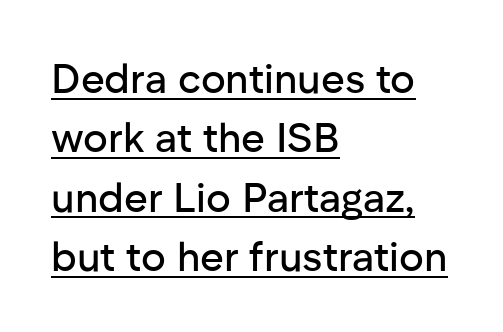
Q: Is the text italic (slanted)? A: No, it is upright.
Q: Is the typeface a serif or a sans-serif typeface? A: Sans-serif.
Q: Is the text underlined? A: Yes.
Q: How is the paragraph aligned? A: Left-aligned.
Q: Is the spacing between letters normal or unusually wide? A: Normal.
Q: Is the spacing between lines tight, normal or loose? A: Normal.
Q: Width (condensed, normal, or wide)? A: Normal.
Q: Stroke contrast? A: Low.
Q: x-height? A: Medium.
Q: Monospaced? A: No.
